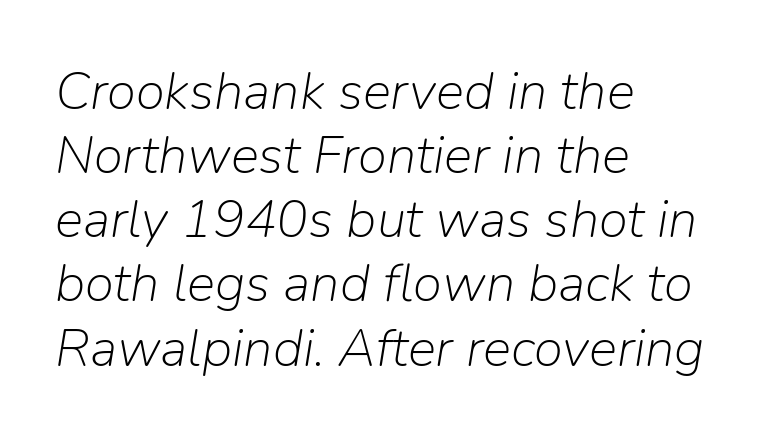
The image shows 53 px light type, italic (leaning right); set left-aligned, line spacing 1.21x, normal letter spacing, not underlined; low stroke contrast and a medium x-height.
